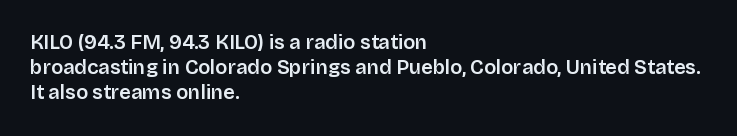
Q: Is the text italic (slanted)? A: No, it is upright.
Q: Is the text underlined? A: No.
Q: How is the paragraph aligned? A: Left-aligned.
Q: Is the spacing between letters normal or unusually wide? A: Normal.
Q: Is the spacing between lines tight, normal or loose? A: Normal.
